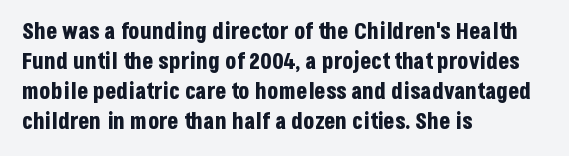
{"italic": "no", "bold": "yes", "underline": "no", "align": "left", "line_spacing": "normal", "line_spacing_ratio": 1.3, "letter_spacing": "normal", "letter_spacing_em": 0.0, "glyph_px": 23}
